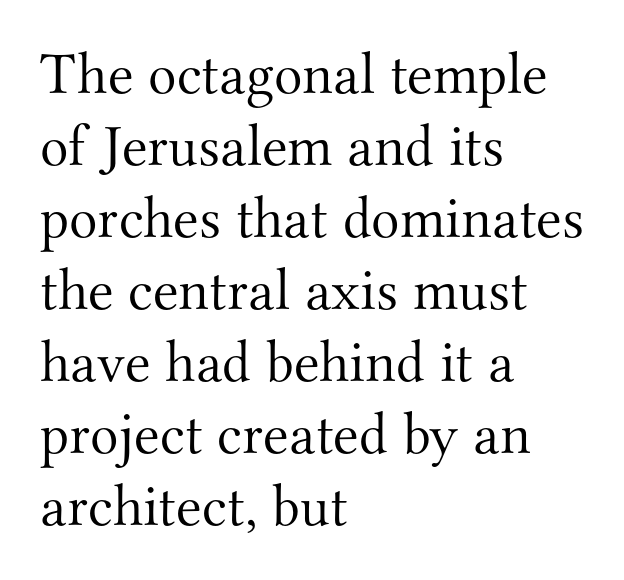
Lines of text with bare space underneath. The letterforms sit at book weight or below. Do the characters align in a grid? No, the font is proportional. Each line starts at the same left margin while the right side varies. Stroke terminals: seriffed. The axis of the letterforms is exactly vertical.
